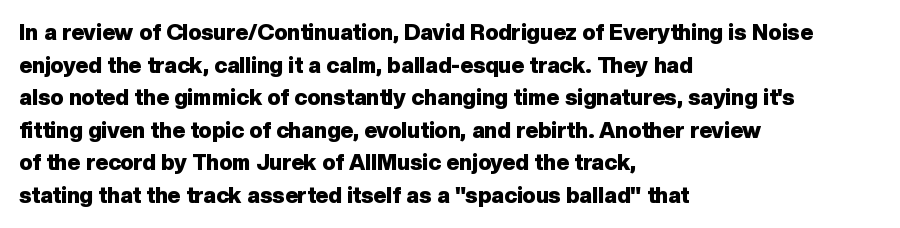
Q: Is the text bold? A: Yes.
Q: Is the text italic (slanted)? A: No, it is upright.
Q: Is the text underlined? A: No.
Q: How is the paragraph aligned? A: Left-aligned.
Q: Is the spacing between letters normal or unusually wide? A: Normal.
Q: Is the spacing between lines tight, normal or loose? A: Normal.
